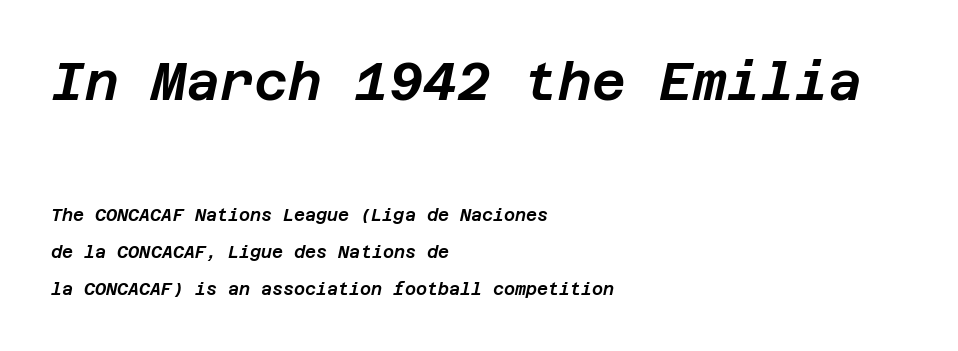
{"italic": "yes", "lean": "right", "slant_degrees": 12, "width": "normal", "stroke_contrast": "low", "x_height": "large", "underline": "no", "align": "left", "line_spacing": "loose", "line_spacing_ratio": 2.17, "letter_spacing": "normal", "letter_spacing_em": 0.0, "larger_block": "first", "size_ratio": 3.06, "glyph_px": 52}
